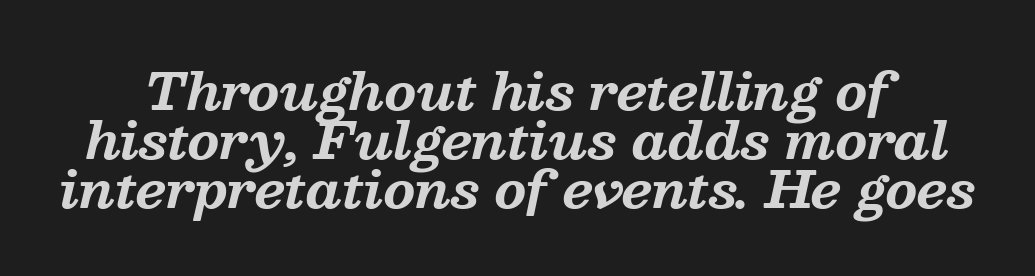
Q: Is the text bold? A: Yes.
Q: Is the text italic (slanted)? A: Yes, it leans right by about 13 degrees.
Q: Is the typeface a serif or a sans-serif typeface? A: Serif.
Q: Is the text underlined? A: No.
Q: Is the spacing between letters normal or unusually wide? A: Normal.
Q: Is the spacing between lines tight, normal or loose? A: Tight.
Q: Width (condensed, normal, or wide)? A: Normal.
Q: Stroke contrast? A: Medium.
Q: x-height? A: Medium.
Q: Monospaced? A: No.
